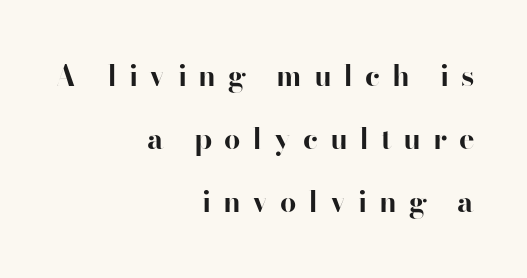
The image shows 29 px bold sans-serif type, upright; set right-aligned, loose line spacing (2.18x), unusually wide letter spacing (+0.4 em), not underlined; high stroke contrast and a small x-height.
